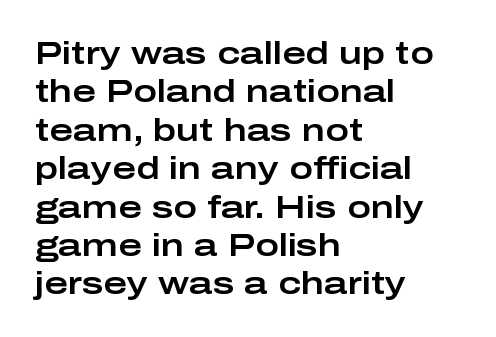
{"serif": "no", "italic": "no", "width": "wide", "stroke_contrast": "low", "x_height": "medium", "monospaced": "no", "underline": "no", "align": "left", "line_spacing_ratio": 1.2, "letter_spacing": "normal", "letter_spacing_em": 0.0, "glyph_px": 32}
